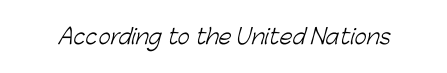
Q: Is the text bold? A: No.
Q: Is the text underlined? A: No.
Q: Is the spacing between letters normal or unusually wide? A: Normal.
